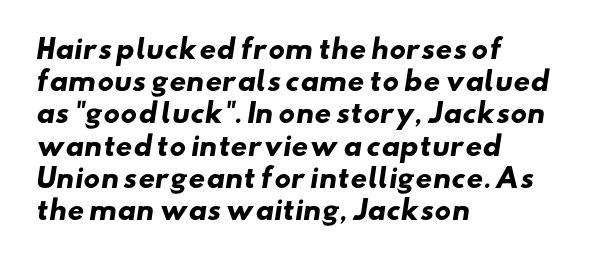
Q: Is the text bold? A: Yes.
Q: Is the text underlined? A: No.
Q: How is the paragraph aligned? A: Left-aligned.
Q: Is the spacing between letters normal or unusually wide? A: Normal.
